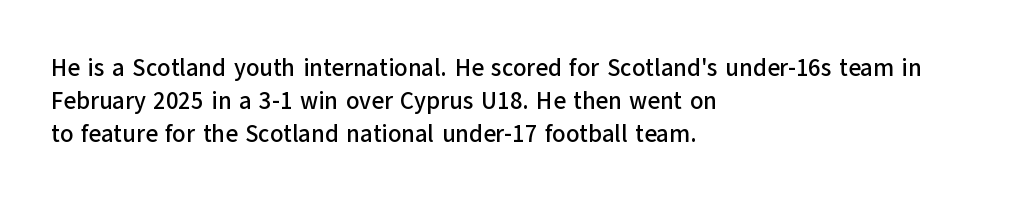
{"italic": "no", "underline": "no", "align": "left", "line_spacing": "normal", "line_spacing_ratio": 1.38, "letter_spacing": "normal", "letter_spacing_em": 0.0, "glyph_px": 24}
